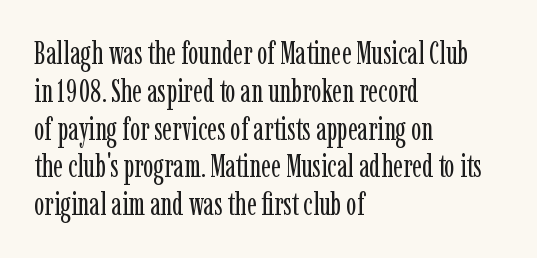
{"serif": "yes", "italic": "no", "bold": "no", "weight": "regular", "width": "condensed", "stroke_contrast": "low", "x_height": "medium", "monospaced": "no", "underline": "no", "align": "left", "line_spacing_ratio": 1.22, "letter_spacing": "normal", "letter_spacing_em": 0.0, "glyph_px": 31}
